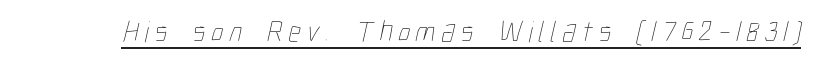
The passage shown has open, widely tracked lettering throughout. Is this a fixed-width face? No — the glyphs have proportional, varying widths. Students, observe the line beneath the letters — that is underlining. The font sits on the lighter half of the weight spectrum, regular included.
